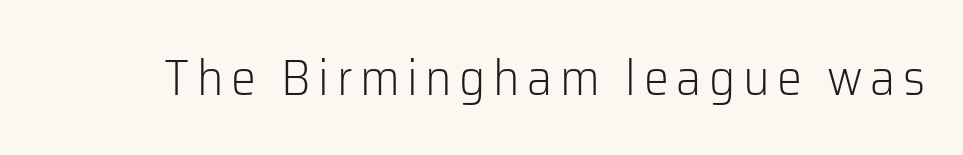
Q: Is the text bold? A: No.
Q: Is the text italic (slanted)? A: No, it is upright.
Q: Is the typeface a serif or a sans-serif typeface? A: Sans-serif.
Q: Is the text underlined? A: No.
Q: Width (condensed, normal, or wide)? A: Normal.
Q: Stroke contrast? A: Low.
Q: x-height? A: Medium.
Q: Monospaced? A: No.
